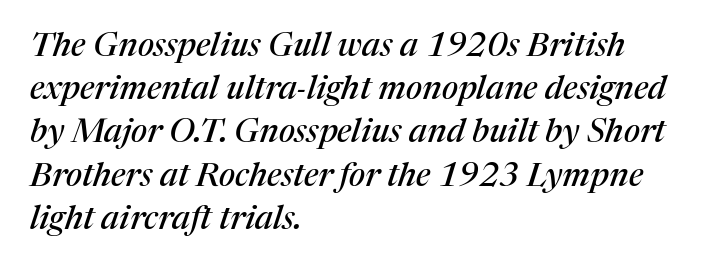
Q: Is the text italic (slanted)? A: Yes, it leans right by about 17 degrees.
Q: Is the typeface a serif or a sans-serif typeface? A: Serif.
Q: Is the text underlined? A: No.
Q: How is the paragraph aligned? A: Left-aligned.
Q: Is the spacing between letters normal or unusually wide? A: Normal.
Q: Is the spacing between lines tight, normal or loose? A: Normal.
Q: Width (condensed, normal, or wide)? A: Normal.
Q: Stroke contrast? A: Medium.
Q: x-height? A: Medium.
Q: Monospaced? A: No.
